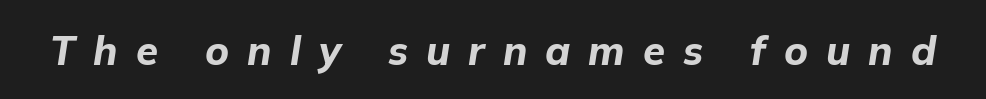
Q: Is the text bold? A: Yes.
Q: Is the text italic (slanted)? A: Yes, it leans right by about 9 degrees.
Q: Is the text underlined? A: No.
Q: Is the spacing between letters normal or unusually wide? A: Unusually wide.
Q: Width (condensed, normal, or wide)? A: Normal.
Q: Stroke contrast? A: Low.
Q: x-height? A: Medium.
Q: Monospaced? A: No.
